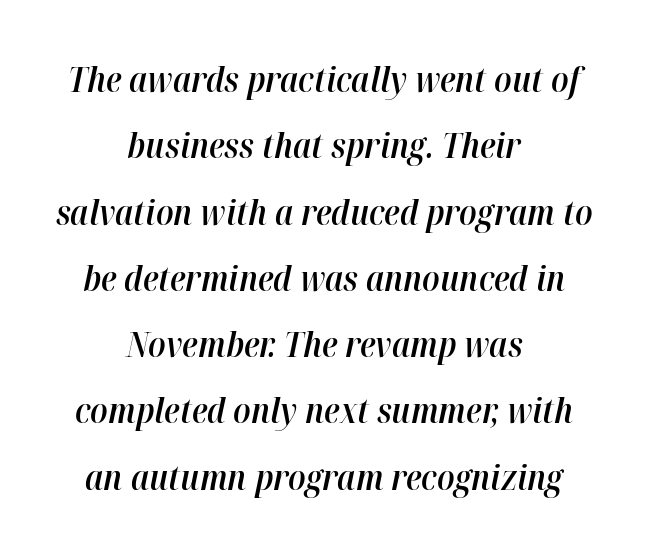
{"italic": "yes", "lean": "right", "slant_degrees": 12, "bold": "semi", "weight": "semibold", "width": "normal", "stroke_contrast": "high", "x_height": "medium", "monospaced": "no", "underline": "no", "align": "center", "line_spacing": "loose", "line_spacing_ratio": 1.95, "letter_spacing": "normal", "letter_spacing_em": 0.0, "glyph_px": 34}
